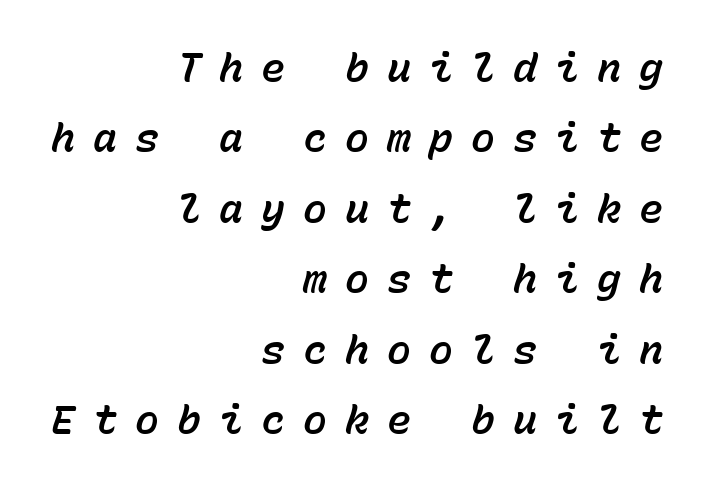
The image shows 40 px text type, italic (leaning right), monospaced; set right-aligned, line spacing 1.76x, unusually wide letter spacing (+0.45 em), not underlined; low stroke contrast and a medium x-height.
